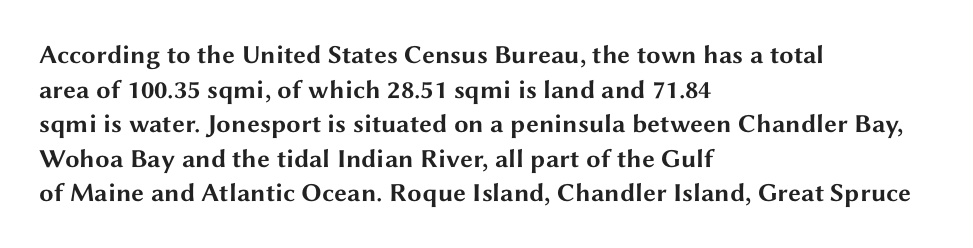
Do the letters lean? They stand straight. Standard letterfit; no display-style spreading of the glyphs. The strip under each line holds only bare page. The rendering anchors every line to the left-hand side. The glyphs have the mass of a bold cut. Quick note: interline space is typical.
